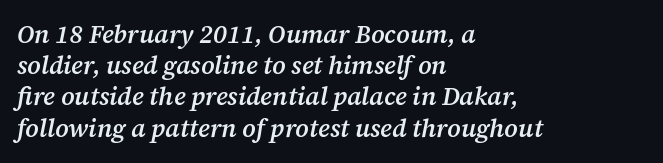
The image shows 25 px text type, italic (leaning right); set left-aligned, normal line spacing (1.25x), normal letter spacing, not underlined.
